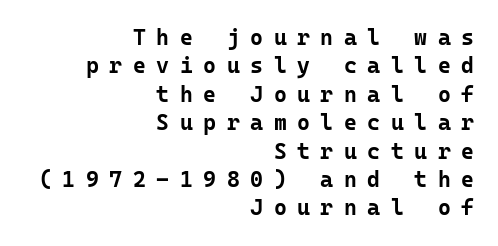
The face used here has the dense, thick strokes of a bold. Is the letter spacing exaggerated? Yes — the characters are pushed far apart. Posture: vertical. Casual observation: everything's shoved over to the right. Quick note: interline space is typical.
